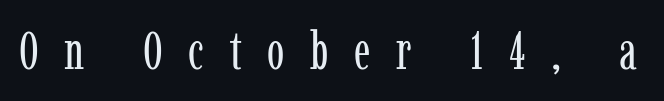
{"serif": "yes", "italic": "no", "bold": "no", "weight": "regular", "width": "condensed", "stroke_contrast": "low", "x_height": "medium", "monospaced": "no", "underline": "no", "letter_spacing": "wide", "letter_spacing_em": 0.49, "glyph_px": 52}
